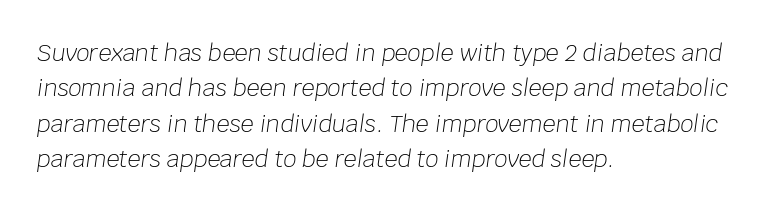
Q: Is the text bold? A: No.
Q: Is the text italic (slanted)? A: Yes, it leans right by about 8 degrees.
Q: Is the text underlined? A: No.
Q: How is the paragraph aligned? A: Left-aligned.
Q: Is the spacing between letters normal or unusually wide? A: Normal.
Q: Is the spacing between lines tight, normal or loose? A: Normal.
